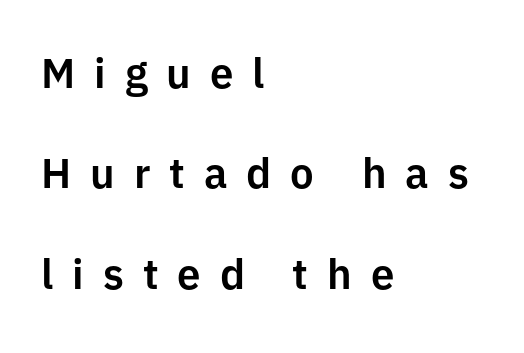
{"serif": "no", "italic": "no", "width": "normal", "stroke_contrast": "low", "x_height": "medium", "monospaced": "no", "underline": "no", "align": "left", "line_spacing": "loose", "line_spacing_ratio": 2.39, "letter_spacing": "wide", "letter_spacing_em": 0.45, "glyph_px": 42}
